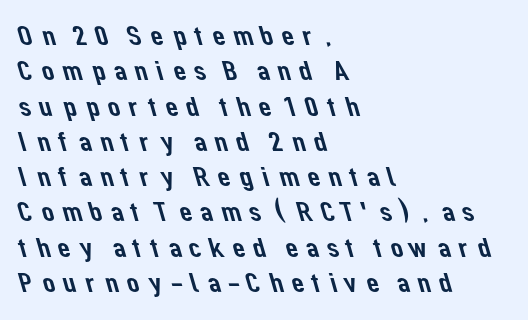
Q: Is the typeface a serif or a sans-serif typeface? A: Sans-serif.
Q: Is the text underlined? A: No.
Q: How is the paragraph aligned? A: Left-aligned.
Q: Is the spacing between lines tight, normal or loose? A: Normal.
Q: Width (condensed, normal, or wide)? A: Normal.
Q: Stroke contrast? A: Low.
Q: x-height? A: Medium.
Q: Monospaced? A: No.
